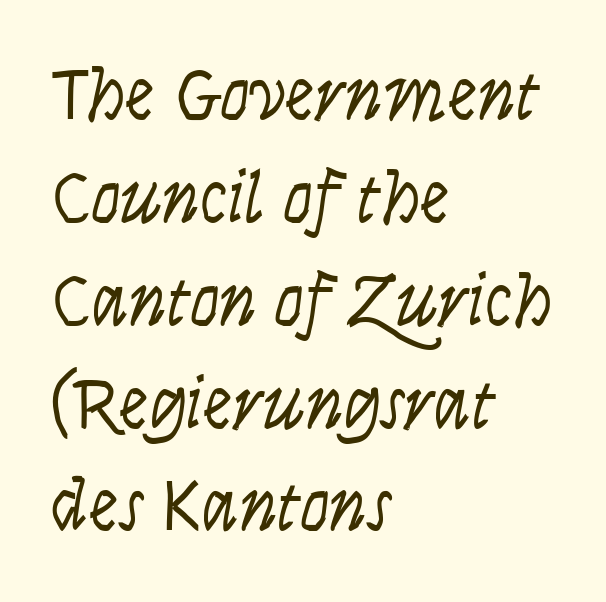
The image shows 74 px light, condensed type, italic (leaning right); set left-aligned, normal line spacing (1.39x), normal letter spacing, not underlined; low stroke contrast and a large x-height.
